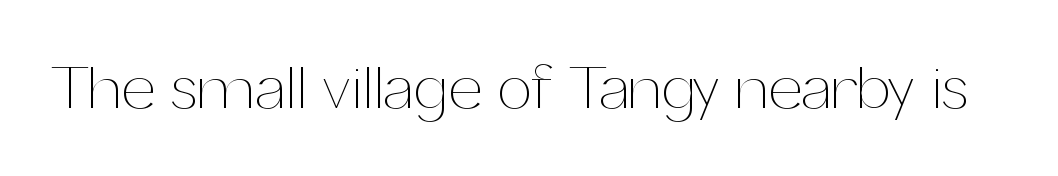
The image shows 61 px thin type, upright; set normal letter spacing, not underlined; medium stroke contrast and a medium x-height.
